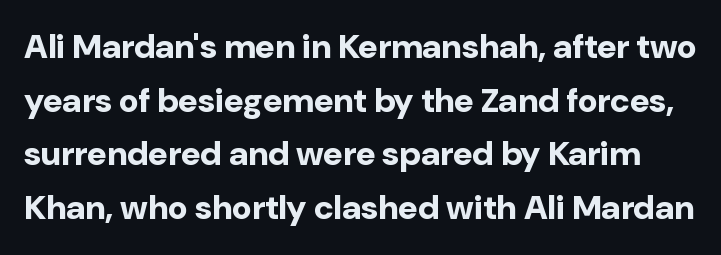
Q: Is the text bold? A: Yes.
Q: Is the text italic (slanted)? A: No, it is upright.
Q: Is the typeface a serif or a sans-serif typeface? A: Sans-serif.
Q: Is the text underlined? A: No.
Q: Is the spacing between letters normal or unusually wide? A: Normal.
Q: Is the spacing between lines tight, normal or loose? A: Normal.
Q: Width (condensed, normal, or wide)? A: Normal.
Q: Stroke contrast? A: Low.
Q: x-height? A: Medium.
Q: Monospaced? A: No.
